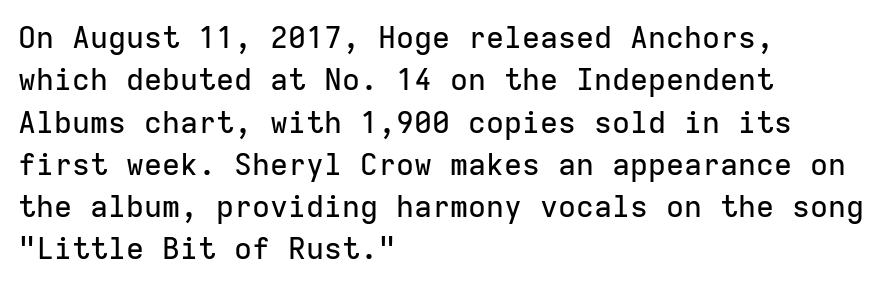
{"serif": "no", "italic": "no", "width": "normal", "stroke_contrast": "low", "x_height": "medium", "monospaced": "yes", "underline": "no", "align": "left", "line_spacing": "normal", "line_spacing_ratio": 1.41, "letter_spacing": "normal", "letter_spacing_em": 0.0, "glyph_px": 30}
